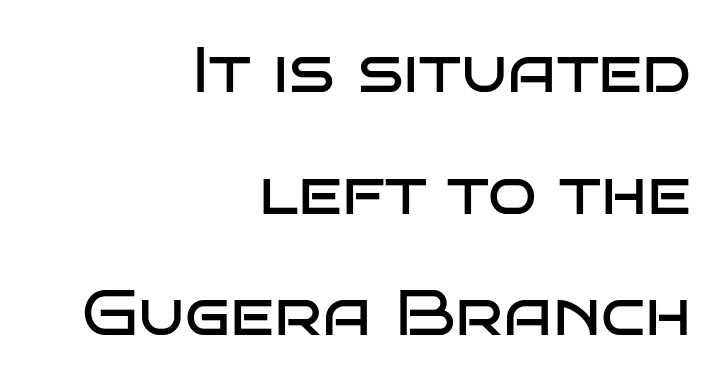
Q: Is the text bold? A: No.
Q: Is the text italic (slanted)? A: No, it is upright.
Q: Is the typeface a serif or a sans-serif typeface? A: Sans-serif.
Q: Is the text underlined? A: No.
Q: How is the paragraph aligned? A: Right-aligned.
Q: Is the spacing between letters normal or unusually wide? A: Normal.
Q: Is the spacing between lines tight, normal or loose? A: Loose.
Q: Width (condensed, normal, or wide)? A: Wide.
Q: Stroke contrast? A: Low.
Q: x-height? A: Large.
Q: Monospaced? A: No.
